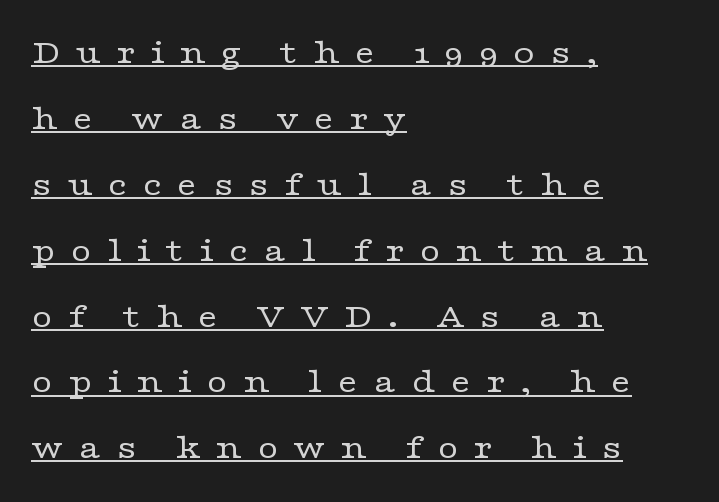
Q: Is the text bold? A: No.
Q: Is the text italic (slanted)? A: No, it is upright.
Q: Is the typeface a serif or a sans-serif typeface? A: Serif.
Q: Is the text underlined? A: Yes.
Q: How is the paragraph aligned? A: Left-aligned.
Q: Is the spacing between letters normal or unusually wide? A: Unusually wide.
Q: Width (condensed, normal, or wide)? A: Wide.
Q: Stroke contrast? A: Low.
Q: x-height? A: Medium.
Q: Monospaced? A: No.
